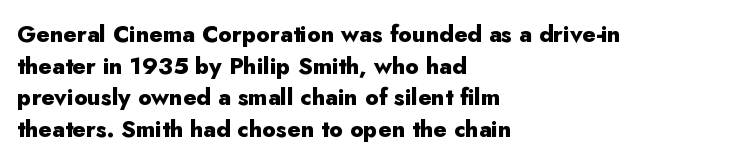
One glance says typical: line gaps are just what's usual. The letters stand upright; this is a roman face. These lines stack with their left ends in a neat column. Bold? Absolutely — the strokes are thick and heavy.
